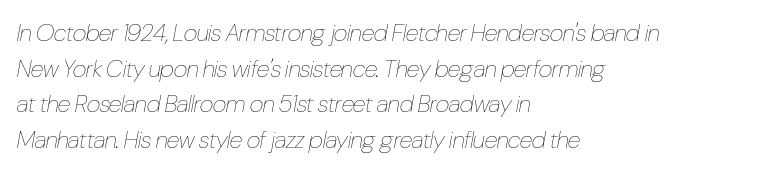
Here the glyphs are tracked normally, forming tight word shapes. Descender tails drop into unmarked territory. The designer left line spacing at the default. Each stroke keeps to a modest, everyday thickness or less.
